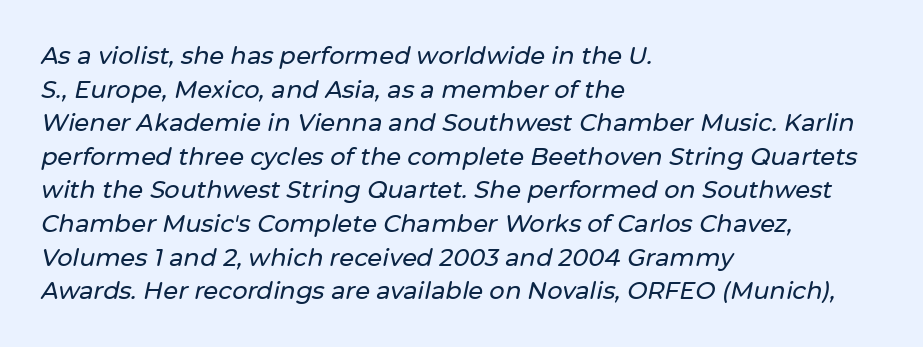
The image shows 24 px text type, italic (leaning right); set left-aligned, normal line spacing (1.4x), normal letter spacing, not underlined.
